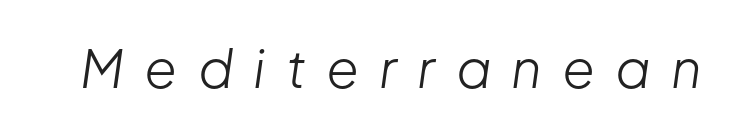
{"italic": "yes", "lean": "right", "slant_degrees": 8, "bold": "no", "weight": "light", "width": "normal", "stroke_contrast": "low", "x_height": "medium", "monospaced": "no", "underline": "no", "letter_spacing": "wide", "letter_spacing_em": 0.38, "glyph_px": 53}
